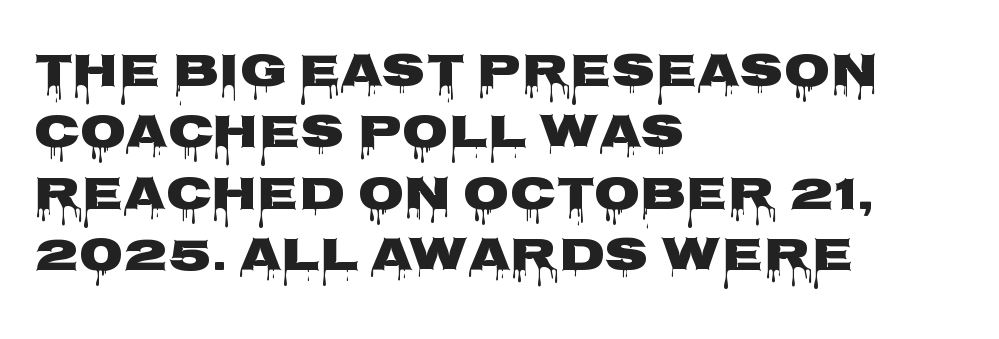
Q: Is the text bold? A: Yes.
Q: Is the text italic (slanted)? A: No, it is upright.
Q: Is the typeface a serif or a sans-serif typeface? A: Sans-serif.
Q: Is the text underlined? A: No.
Q: How is the paragraph aligned? A: Left-aligned.
Q: Is the spacing between letters normal or unusually wide? A: Normal.
Q: Is the spacing between lines tight, normal or loose? A: Normal.
Q: Width (condensed, normal, or wide)? A: Wide.
Q: Stroke contrast? A: Low.
Q: x-height? A: Large.
Q: Monospaced? A: No.
